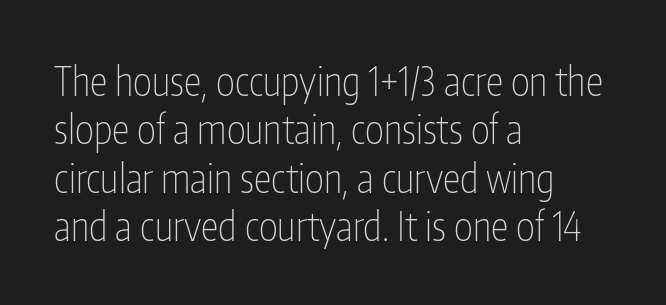
{"serif": "no", "italic": "no", "bold": "no", "weight": "thin", "width": "condensed", "stroke_contrast": "low", "x_height": "medium", "monospaced": "no", "underline": "no", "align": "left", "line_spacing_ratio": 1.21, "letter_spacing": "normal", "letter_spacing_em": 0.0, "glyph_px": 40}
